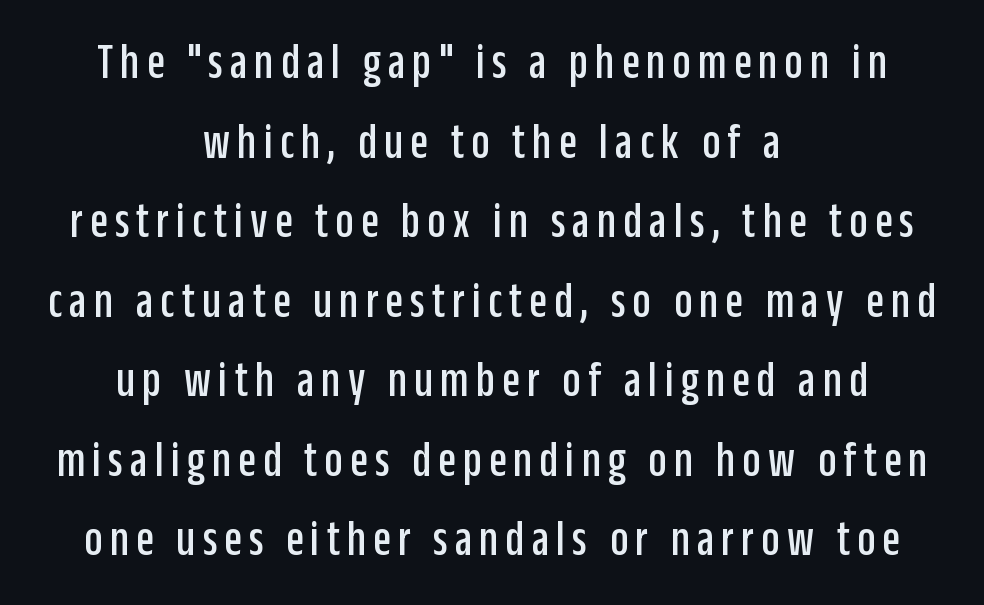
Q: Is the text italic (slanted)? A: No, it is upright.
Q: Is the typeface a serif or a sans-serif typeface? A: Sans-serif.
Q: Is the text underlined? A: No.
Q: How is the paragraph aligned? A: Centered.
Q: Is the spacing between lines tight, normal or loose? A: Normal.
Q: Width (condensed, normal, or wide)? A: Condensed.
Q: Stroke contrast? A: Low.
Q: x-height? A: Large.
Q: Monospaced? A: No.
